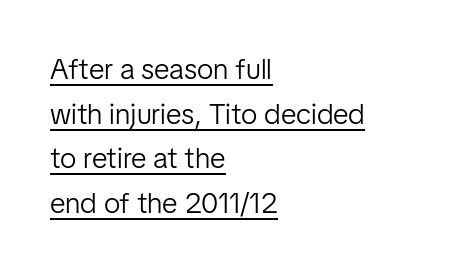
Q: Is the text bold? A: No.
Q: Is the text italic (slanted)? A: No, it is upright.
Q: Is the typeface a serif or a sans-serif typeface? A: Sans-serif.
Q: Is the text underlined? A: Yes.
Q: How is the paragraph aligned? A: Left-aligned.
Q: Is the spacing between letters normal or unusually wide? A: Normal.
Q: Is the spacing between lines tight, normal or loose? A: Normal.
Q: Width (condensed, normal, or wide)? A: Normal.
Q: Stroke contrast? A: Low.
Q: x-height? A: Medium.
Q: Monospaced? A: No.
